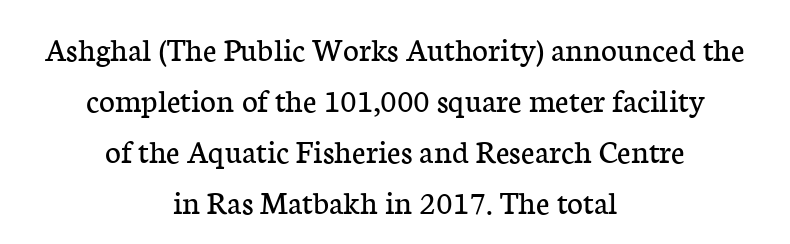
The image shows 34 px regular-weight serif type, upright; set centered, normal line spacing (1.5x), normal letter spacing, not underlined; low stroke contrast and a medium x-height.
